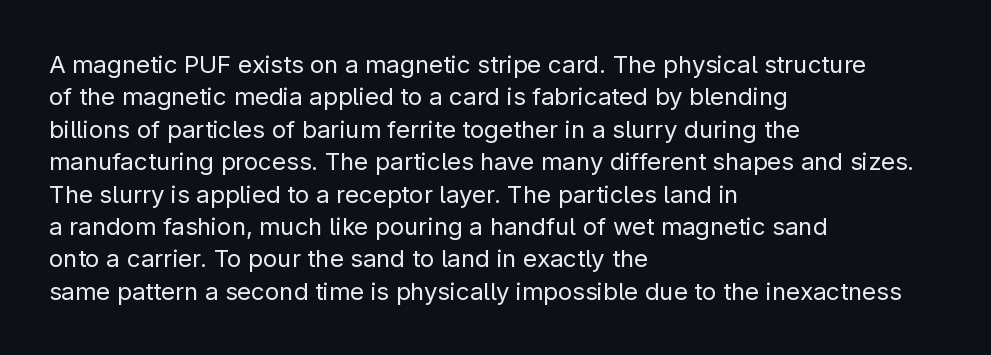
{"italic": "no", "bold": "no", "underline": "no", "align": "left", "line_spacing": "normal", "line_spacing_ratio": 1.35, "letter_spacing": "normal", "letter_spacing_em": 0.0, "glyph_px": 24}
